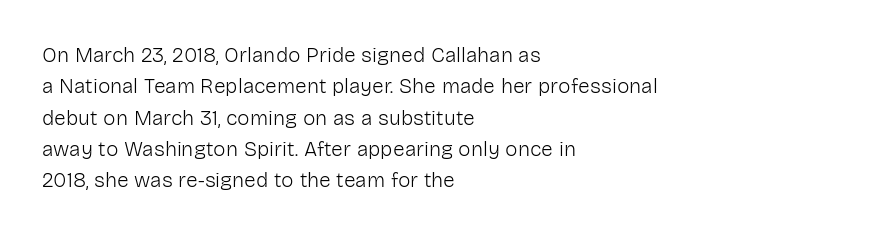
The image shows 21 px text type, upright; set left-aligned, normal line spacing (1.49x), normal letter spacing, not underlined.
